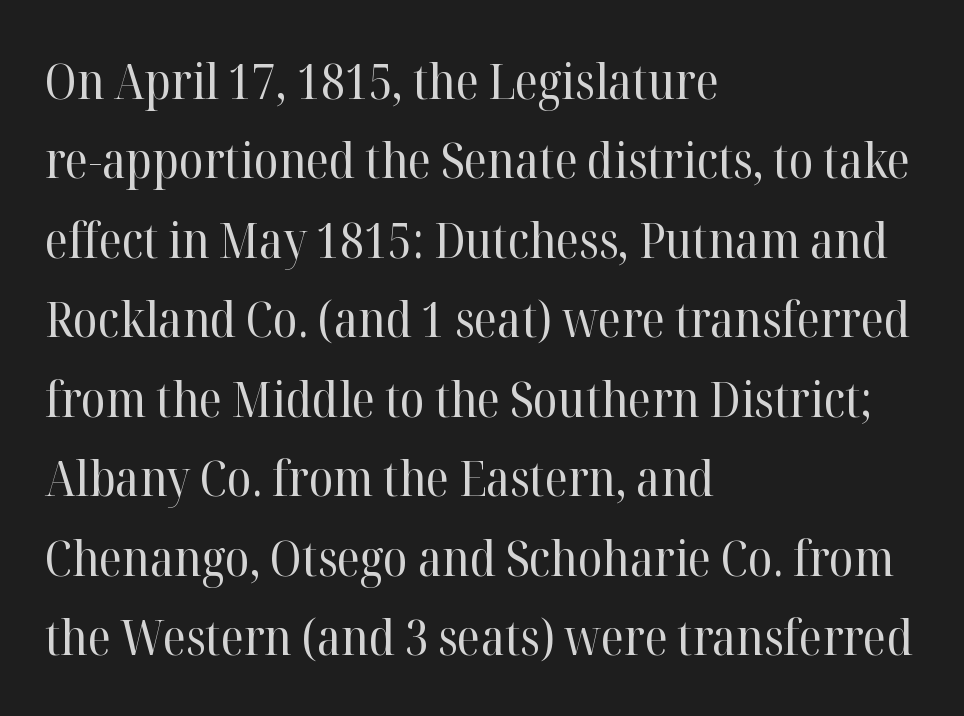
{"serif": "yes", "italic": "no", "bold": "no", "weight": "regular", "width": "normal", "stroke_contrast": "high", "x_height": "medium", "monospaced": "no", "underline": "no", "align": "left", "line_spacing": "normal", "line_spacing_ratio": 1.59, "letter_spacing": "normal", "letter_spacing_em": 0.0, "glyph_px": 50}
